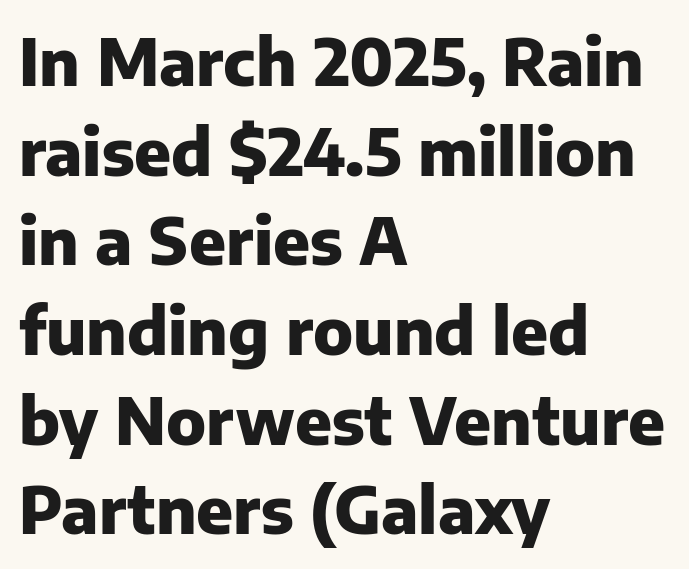
Q: Is the text bold? A: Yes.
Q: Is the text italic (slanted)? A: No, it is upright.
Q: Is the typeface a serif or a sans-serif typeface? A: Sans-serif.
Q: Is the text underlined? A: No.
Q: How is the paragraph aligned? A: Left-aligned.
Q: Is the spacing between letters normal or unusually wide? A: Normal.
Q: Is the spacing between lines tight, normal or loose? A: Normal.
Q: Width (condensed, normal, or wide)? A: Normal.
Q: Stroke contrast? A: Low.
Q: x-height? A: Medium.
Q: Monospaced? A: No.
